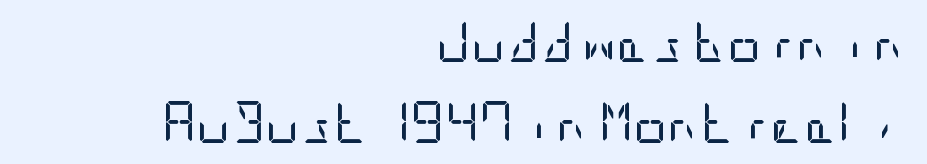
What stands out about the letter spacing? Nothing — it is the standard amount. Italic? Not at all — the glyphs are vertical. Serifs: no, the terminals of the letterforms are clean. What's the leading like? Stretched, with rows far apart.
